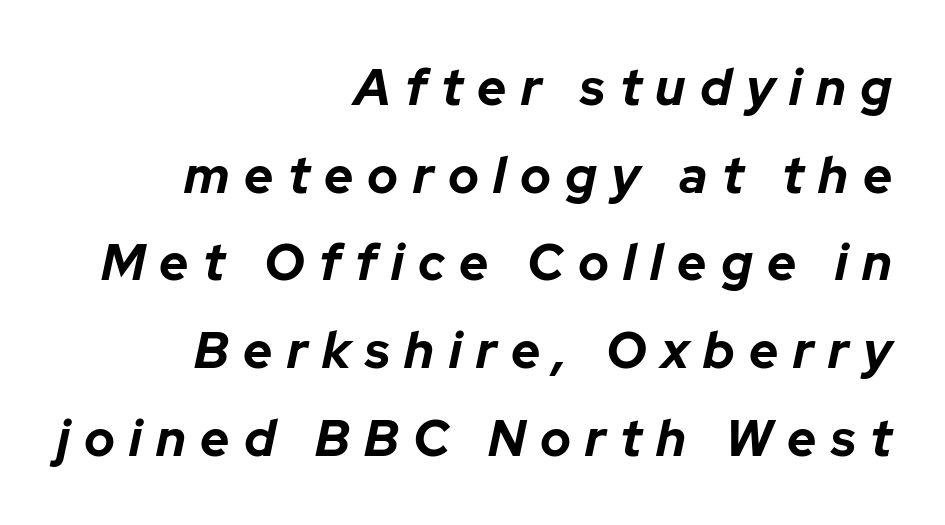
The space beneath each line is pristine and unruled. Heavy, bold letterforms. This rendering widens character spacing well past its baseline value. Think of a printed novel: that variable character pitch is what you see here.
